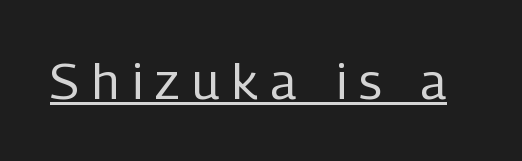
Caption: face not bold, strokes unweighted. Glance below the letters and you will spot a drawn line. The type sits square on the baseline with zero lean. Caption: expanded tracking, letters set apart. A typesetter would call this proportional, since set widths differ per character. The glyphs in this specimen are sans serif.
